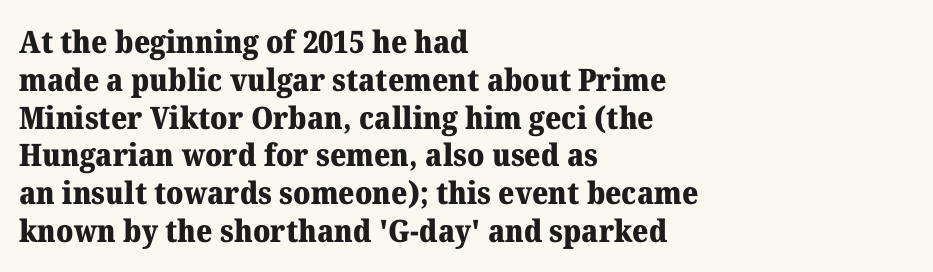
{"serif": "yes", "italic": "no", "bold": "yes", "weight": "heavy", "width": "normal", "stroke_contrast": "medium", "x_height": "medium", "monospaced": "no", "underline": "no", "align": "left", "line_spacing_ratio": 1.22, "letter_spacing": "normal", "letter_spacing_em": 0.0, "glyph_px": 31}
